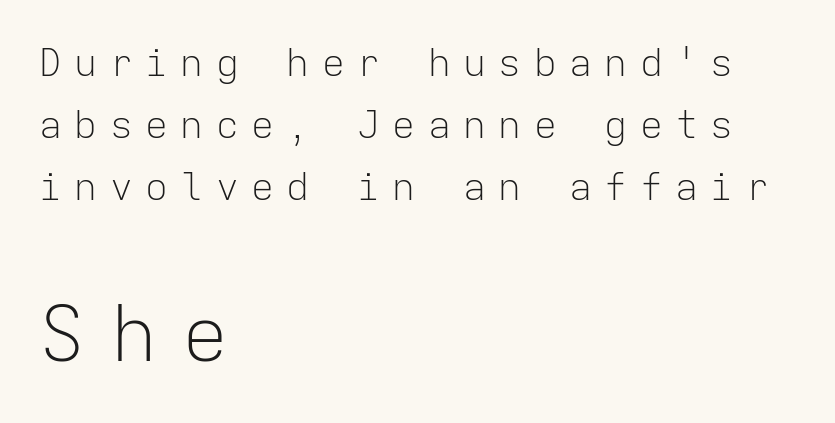
The image shows 77 px light sans-serif type, upright, monospaced; set left-aligned, normal line spacing (1.63x), unusually wide letter spacing (+0.33 em), not underlined; the second (bottom) block is 2.03x larger; low stroke contrast and a medium x-height.
